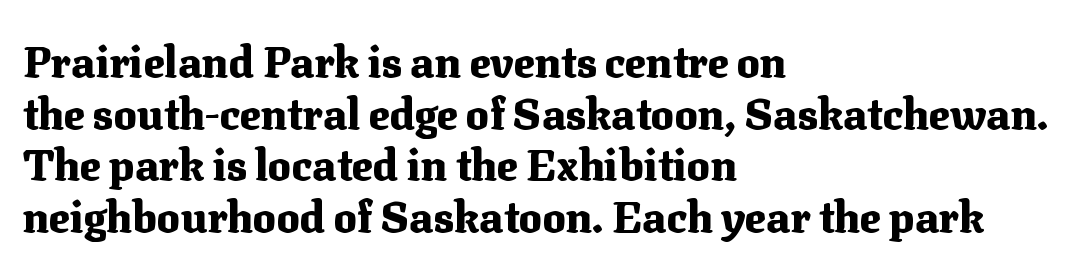
The letters stand upright; this is a roman face. Letters rest on an invisible, unmarked baseline. Is this a fixed-width face? No — the glyphs have proportional, varying widths. What weight is shown? A full bold with thick strokes. Check where the strokes stop: tiny serifs finish them off.
